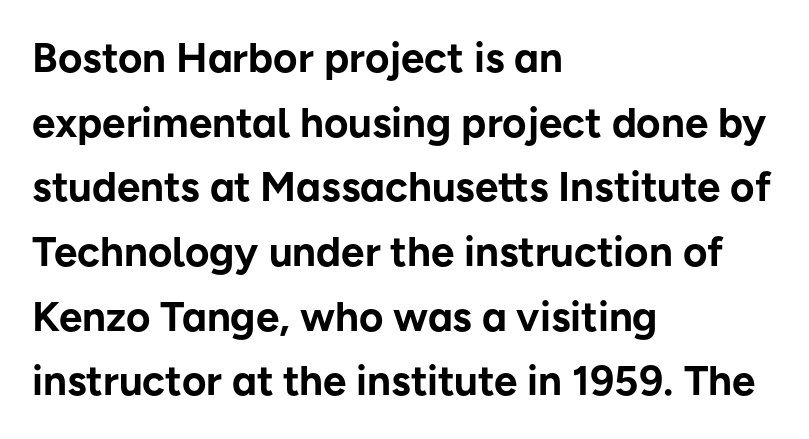
Q: Is the text bold? A: Yes.
Q: Is the text italic (slanted)? A: No, it is upright.
Q: Is the typeface a serif or a sans-serif typeface? A: Sans-serif.
Q: Is the text underlined? A: No.
Q: How is the paragraph aligned? A: Left-aligned.
Q: Is the spacing between letters normal or unusually wide? A: Normal.
Q: Is the spacing between lines tight, normal or loose? A: Normal.
Q: Width (condensed, normal, or wide)? A: Normal.
Q: Stroke contrast? A: Low.
Q: x-height? A: Medium.
Q: Monospaced? A: No.
